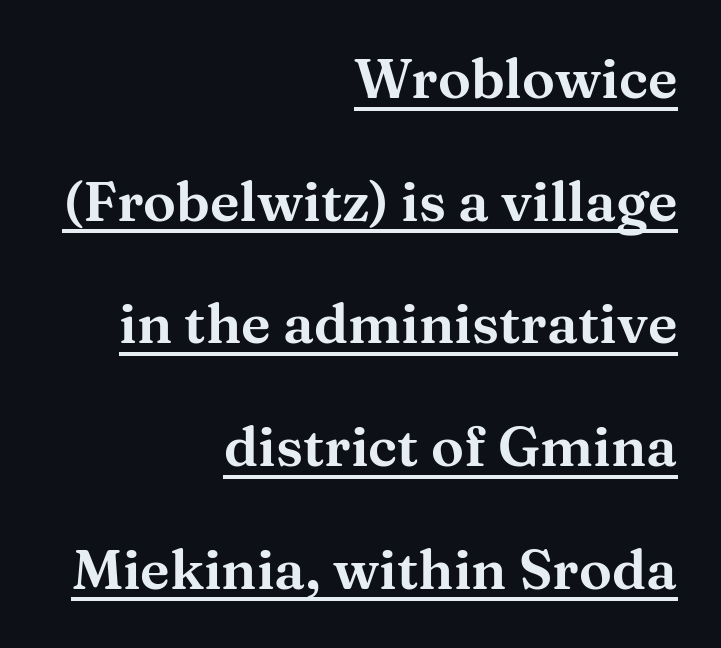
Q: Is the text italic (slanted)? A: No, it is upright.
Q: Is the typeface a serif or a sans-serif typeface? A: Serif.
Q: Is the text underlined? A: Yes.
Q: How is the paragraph aligned? A: Right-aligned.
Q: Is the spacing between letters normal or unusually wide? A: Normal.
Q: Is the spacing between lines tight, normal or loose? A: Loose.
Q: Width (condensed, normal, or wide)? A: Wide.
Q: Stroke contrast? A: Medium.
Q: x-height? A: Medium.
Q: Monospaced? A: No.
